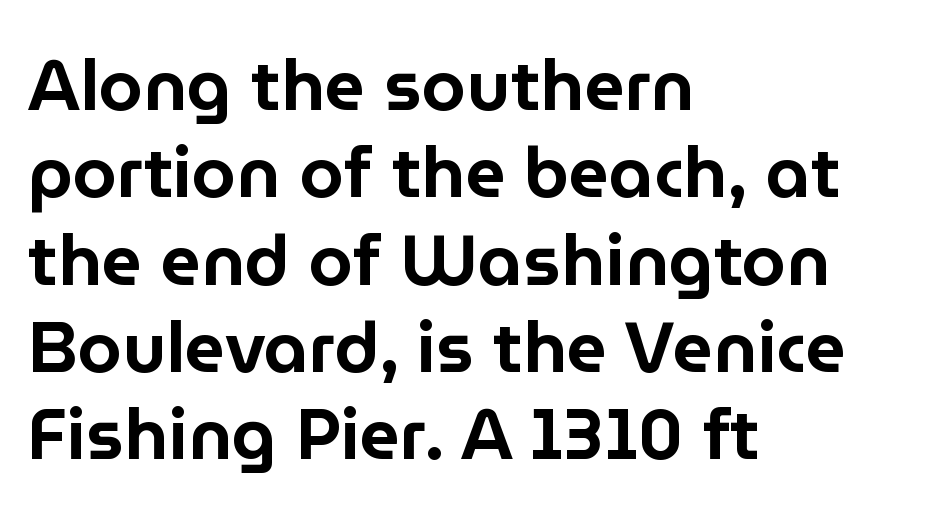
The image shows 71 px sans-serif type, upright; set left-aligned, line spacing 1.23x, normal letter spacing, not underlined; low stroke contrast and a medium x-height.
